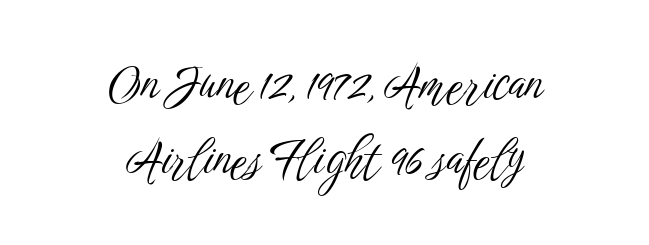
{"serif": "no", "bold": "no", "weight": "light", "width": "condensed", "stroke_contrast": "low", "x_height": "medium", "monospaced": "no", "underline": "no", "align": "center", "line_spacing": "normal", "line_spacing_ratio": 1.56, "letter_spacing": "normal", "letter_spacing_em": 0.0, "glyph_px": 48}
